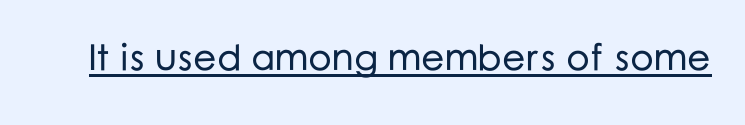
Unlike italic type, these characters show no tilt at all. You could call the tracking neutral — neither tight nor loose. Is this a fixed-width face? No — the glyphs have proportional, varying widths. Underlined type. Nothing sits at the stroke ends, so this counts as sans-serif.
